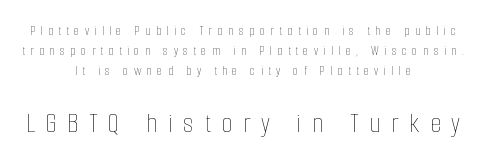
The image shows 29 px thin, condensed type, upright; set centered, normal line spacing (1.42x), unusually wide letter spacing (+0.37 em), not underlined; the second (bottom) block is 2.07x larger; low stroke contrast and a medium x-height.
